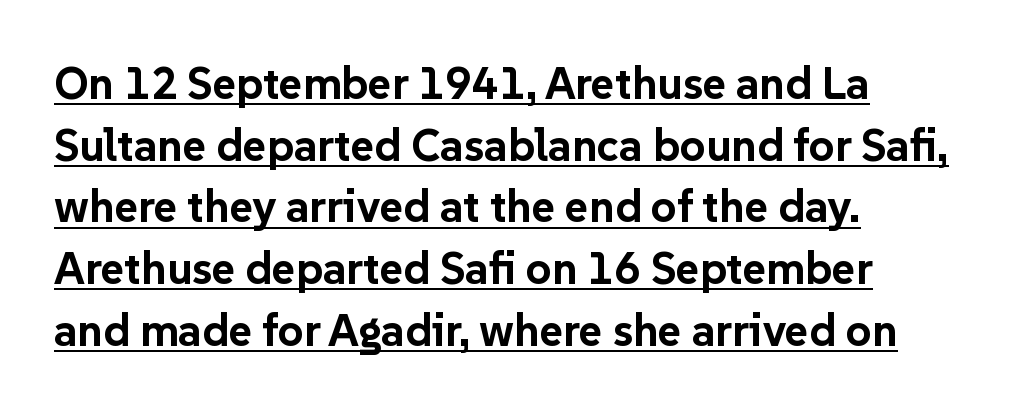
Horizontal bands of white between lines are of average thickness. This sample has the flowing, uneven cadence of proportional lettering. The rendering keeps characters at their native spacing. The specimen includes a rule beneath the text block's lines. No feet cap the strokes, marking this as sans-serif type.
